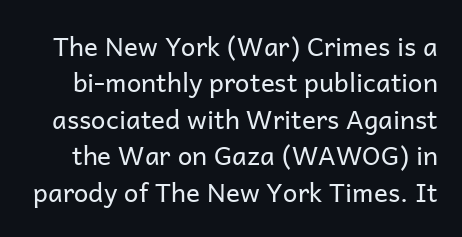
{"italic": "no", "bold": "no", "underline": "no", "line_spacing": "normal", "line_spacing_ratio": 1.4, "letter_spacing": "normal", "letter_spacing_em": 0.0, "glyph_px": 26}
